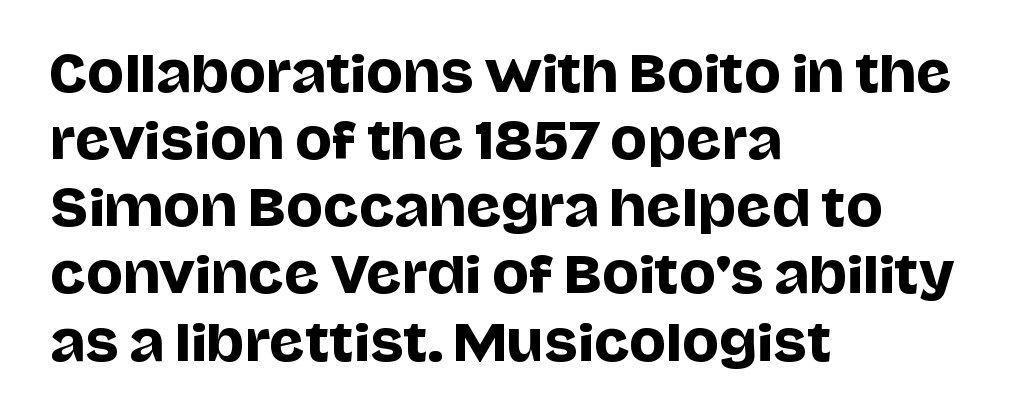
Q: Is the text italic (slanted)? A: No, it is upright.
Q: Is the typeface a serif or a sans-serif typeface? A: Sans-serif.
Q: Is the text underlined? A: No.
Q: How is the paragraph aligned? A: Left-aligned.
Q: Is the spacing between letters normal or unusually wide? A: Normal.
Q: Is the spacing between lines tight, normal or loose? A: Normal.
Q: Width (condensed, normal, or wide)? A: Normal.
Q: Stroke contrast? A: Low.
Q: x-height? A: Large.
Q: Monospaced? A: No.
